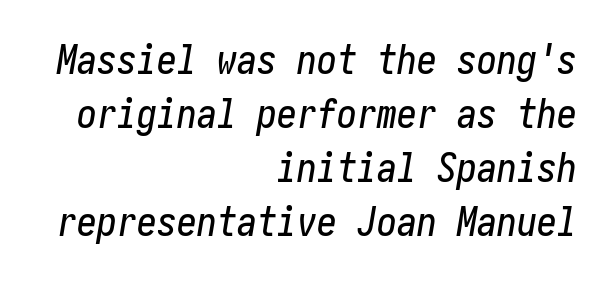
{"italic": "yes", "lean": "right", "slant_degrees": 10, "width": "condensed", "stroke_contrast": "low", "x_height": "medium", "underline": "no", "align": "right", "line_spacing": "normal", "line_spacing_ratio": 1.35, "letter_spacing": "normal", "letter_spacing_em": 0.0, "glyph_px": 40}
